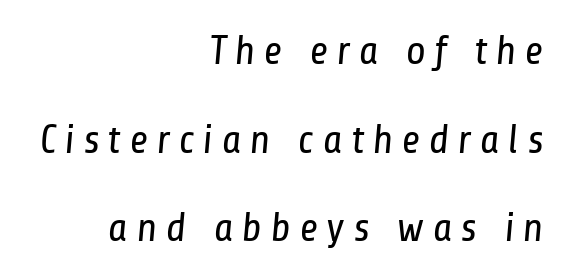
Q: Is the text bold? A: No.
Q: Is the typeface a serif or a sans-serif typeface? A: Sans-serif.
Q: Is the text underlined? A: No.
Q: How is the paragraph aligned? A: Right-aligned.
Q: Is the spacing between letters normal or unusually wide? A: Unusually wide.
Q: Is the spacing between lines tight, normal or loose? A: Loose.
Q: Width (condensed, normal, or wide)? A: Condensed.
Q: Stroke contrast? A: Low.
Q: x-height? A: Medium.
Q: Monospaced? A: No.
